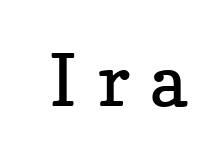
The image shows 72 px regular-weight serif type, upright; set unusually wide letter spacing (+0.29 em), not underlined; low stroke contrast and a medium x-height.
